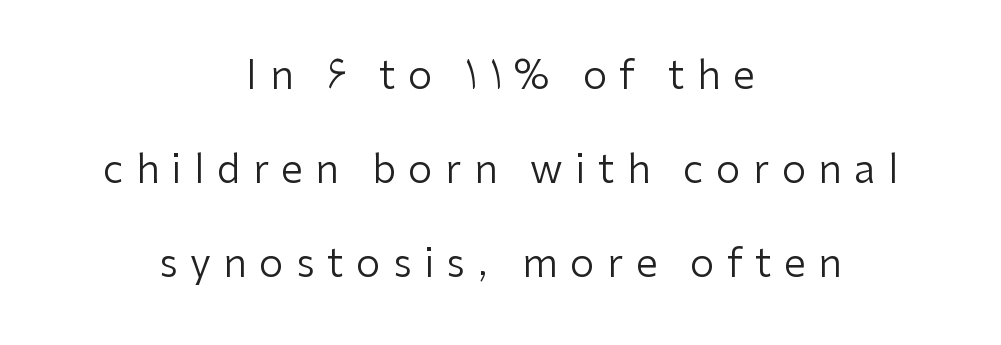
How would I describe the line gaps? Wide and relaxed. Just letters on the line, the space beneath them empty. No letter is thick-stroked: the sample isn't bold. Upright lettering throughout. Each word looks stretched out because of the extra space between its letters. The letters advance in unequal steps, a hallmark of proportional type.
